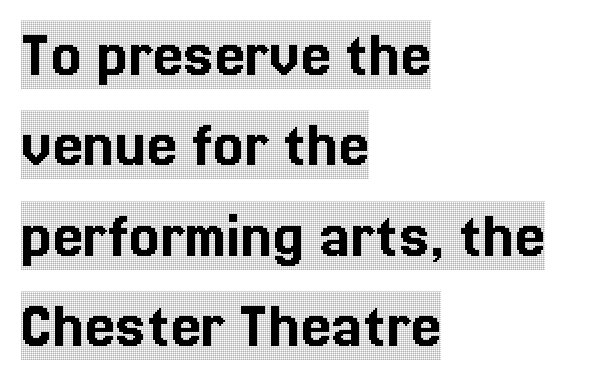
The image shows 68 px condensed serif type, upright; set left-aligned, normal line spacing (1.33x), normal letter spacing, not underlined; a large x-height.
